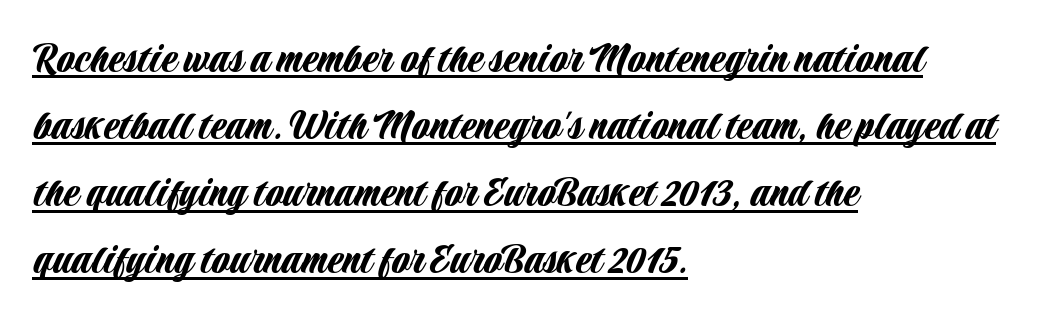
The image shows 46 px condensed sans-serif type; set left-aligned, normal line spacing (1.46x), normal letter spacing, underlined; low stroke contrast and a large x-height.
